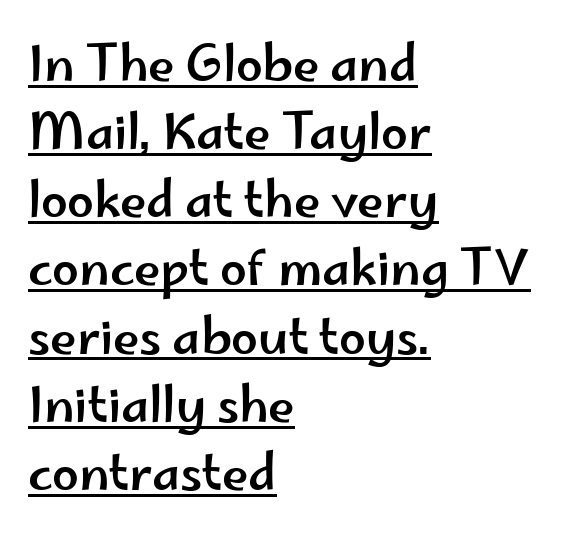
{"serif": "no", "italic": "no", "width": "wide", "stroke_contrast": "low", "x_height": "small", "monospaced": "no", "underline": "yes", "align": "left", "line_spacing": "normal", "line_spacing_ratio": 1.42, "letter_spacing": "normal", "letter_spacing_em": 0.0, "glyph_px": 48}
